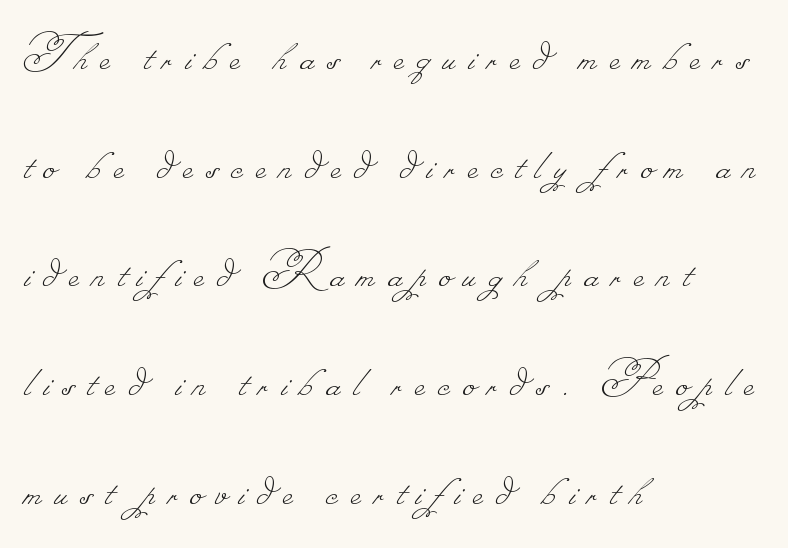
The image shows 53 px thin type; set left-aligned, loose line spacing (2.05x), unusually wide letter spacing (+0.25 em), not underlined; low stroke contrast.
